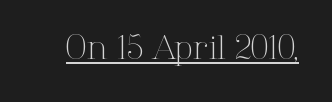
The image shows 32 px light serif type, upright; set normal letter spacing, underlined; high stroke contrast and a medium x-height.
